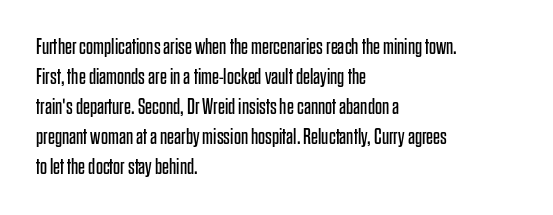
Reading down the column, the eye jumps a familiar distance to each next line. Left-aligned paragraph, ragged on the right. Check under the words: just untouched page. Nope, not italic — everything's standing straight.
